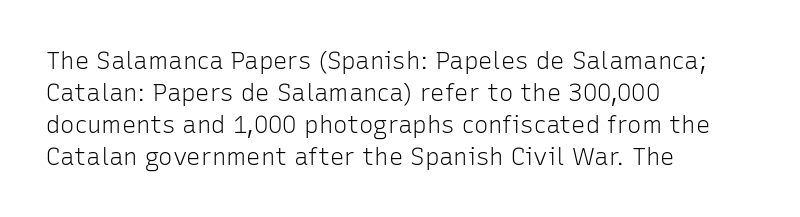
Q: Is the text bold? A: No.
Q: Is the text italic (slanted)? A: No, it is upright.
Q: Is the text underlined? A: No.
Q: How is the paragraph aligned? A: Left-aligned.
Q: Is the spacing between letters normal or unusually wide? A: Normal.
Q: Is the spacing between lines tight, normal or loose? A: Normal.
